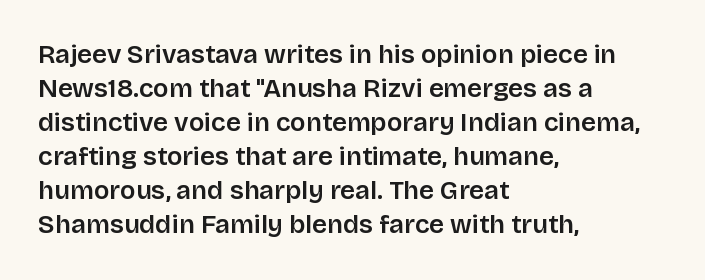
The image shows 26 px text type, upright; set left-aligned, normal line spacing (1.31x), normal letter spacing, not underlined.
